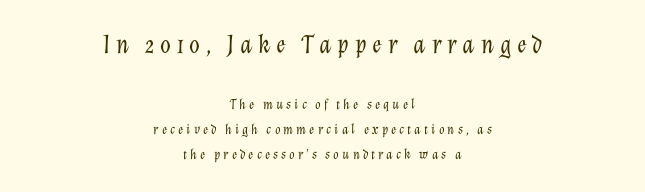
{"italic": "yes", "lean": "right", "slant_degrees": 12, "bold": "no", "underline": "no", "align": "center", "line_spacing_ratio": 1.78, "letter_spacing": "wide", "letter_spacing_em": 0.22, "larger_block": "first", "size_ratio": 1.86, "glyph_px": 26}
